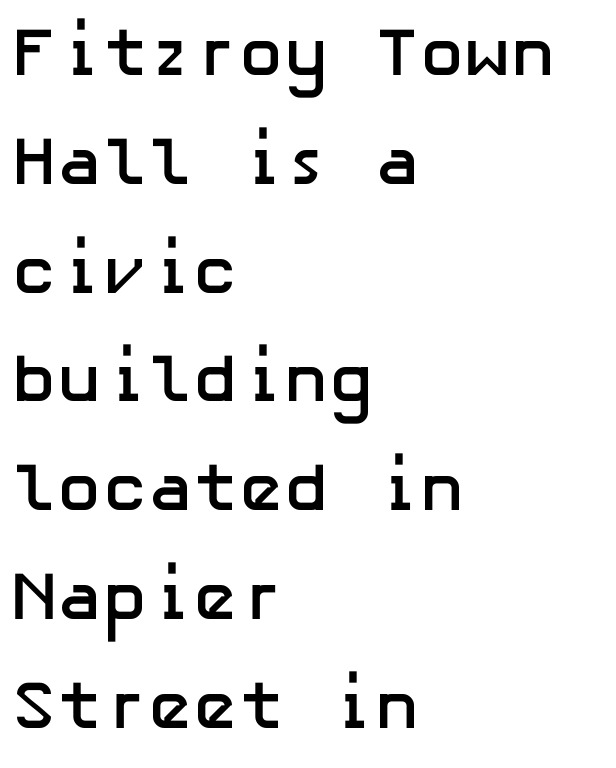
Notice how the passage keeps a crisp vertical edge on the left only. Heft: maximum for text — a bold. Nobody drew a line under any word here. The type is set solid horizontally, with unmodified tracking. The lines sit at an ordinary, default distance from one another.
